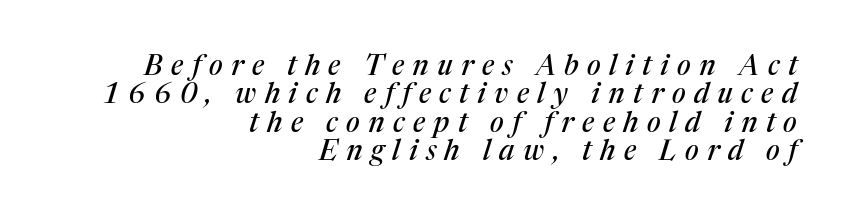
{"serif": "yes", "italic": "yes", "lean": "right", "slant_degrees": 17, "width": "normal", "stroke_contrast": "medium", "x_height": "medium", "monospaced": "no", "underline": "no", "align": "right", "line_spacing": "tight", "line_spacing_ratio": 1.01, "letter_spacing": "wide", "letter_spacing_em": 0.3, "glyph_px": 28}
